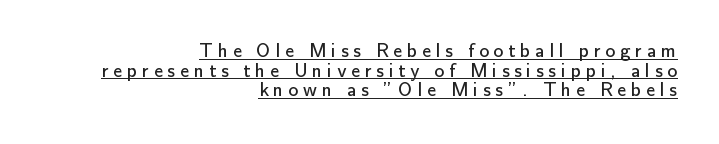
{"italic": "no", "bold": "no", "underline": "yes", "align": "right", "line_spacing": "tight", "line_spacing_ratio": 0.98, "letter_spacing": "wide", "letter_spacing_em": 0.24, "glyph_px": 20}
